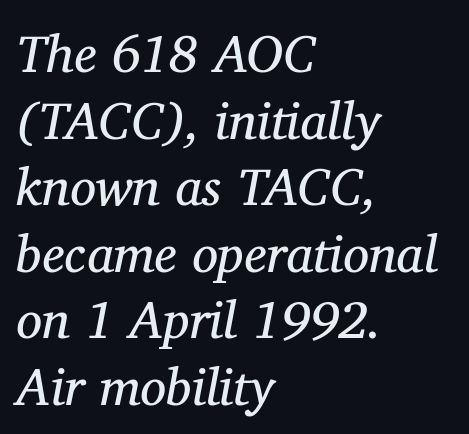
Q: Is the text bold? A: No.
Q: Is the text italic (slanted)? A: Yes, it leans right by about 11 degrees.
Q: Is the typeface a serif or a sans-serif typeface? A: Serif.
Q: Is the text underlined? A: No.
Q: How is the paragraph aligned? A: Left-aligned.
Q: Is the spacing between letters normal or unusually wide? A: Normal.
Q: Is the spacing between lines tight, normal or loose? A: Normal.
Q: Width (condensed, normal, or wide)? A: Normal.
Q: Stroke contrast? A: Medium.
Q: x-height? A: Medium.
Q: Monospaced? A: No.
